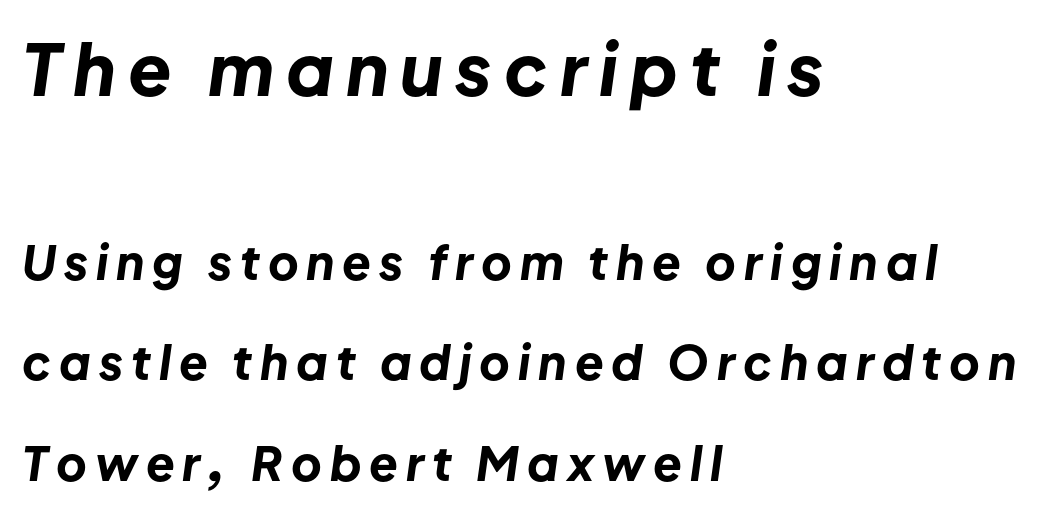
{"italic": "yes", "lean": "right", "slant_degrees": 8, "bold": "yes", "weight": "bold", "width": "normal", "stroke_contrast": "low", "x_height": "medium", "monospaced": "no", "underline": "no", "align": "left", "line_spacing": "loose", "line_spacing_ratio": 2.14, "larger_block": "first", "size_ratio": 1.51, "glyph_px": 71}
